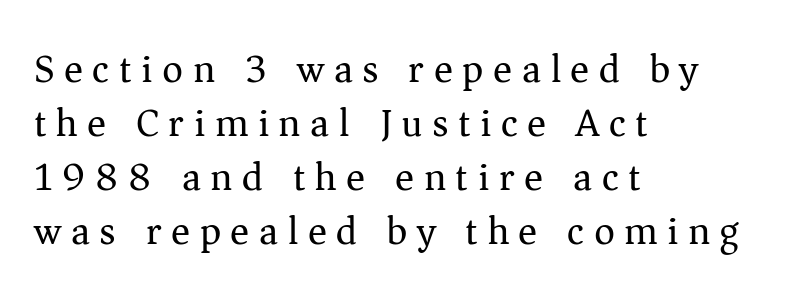
Q: Is the text bold? A: No.
Q: Is the text italic (slanted)? A: No, it is upright.
Q: Is the typeface a serif or a sans-serif typeface? A: Serif.
Q: Is the text underlined? A: No.
Q: How is the paragraph aligned? A: Left-aligned.
Q: Is the spacing between letters normal or unusually wide? A: Unusually wide.
Q: Is the spacing between lines tight, normal or loose? A: Normal.
Q: Width (condensed, normal, or wide)? A: Normal.
Q: Stroke contrast? A: Medium.
Q: x-height? A: Medium.
Q: Monospaced? A: No.
